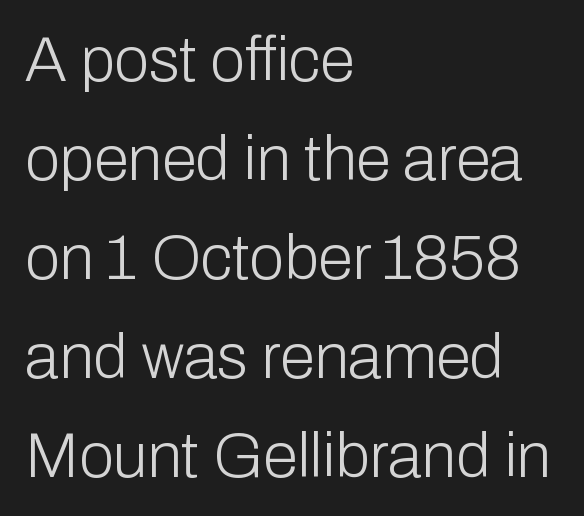
Q: Is the text bold? A: No.
Q: Is the text italic (slanted)? A: No, it is upright.
Q: Is the typeface a serif or a sans-serif typeface? A: Sans-serif.
Q: Is the text underlined? A: No.
Q: How is the paragraph aligned? A: Left-aligned.
Q: Is the spacing between letters normal or unusually wide? A: Normal.
Q: Is the spacing between lines tight, normal or loose? A: Normal.
Q: Width (condensed, normal, or wide)? A: Normal.
Q: Stroke contrast? A: Low.
Q: x-height? A: Medium.
Q: Monospaced? A: No.
